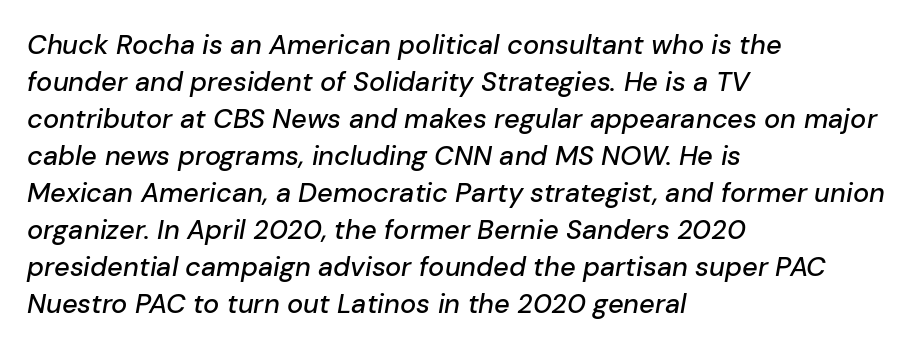
Q: Is the text italic (slanted)? A: Yes, it leans right by about 10 degrees.
Q: Is the text underlined? A: No.
Q: How is the paragraph aligned? A: Left-aligned.
Q: Is the spacing between letters normal or unusually wide? A: Normal.
Q: Is the spacing between lines tight, normal or loose? A: Normal.
